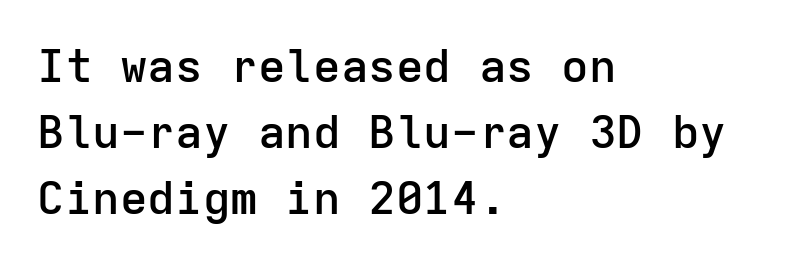
{"serif": "no", "italic": "no", "bold": "semi", "weight": "semibold", "width": "normal", "stroke_contrast": "low", "x_height": "medium", "monospaced": "yes", "underline": "no", "align": "left", "line_spacing": "normal", "line_spacing_ratio": 1.44, "letter_spacing": "normal", "letter_spacing_em": 0.0, "glyph_px": 46}
